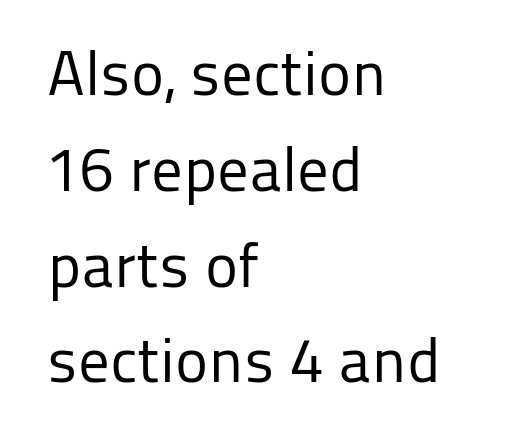
The image shows 63 px regular-weight sans-serif type, upright; set left-aligned, normal line spacing (1.52x), normal letter spacing, not underlined; low stroke contrast and a medium x-height.
